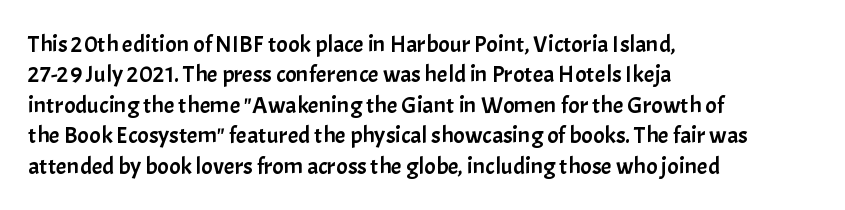
Q: Is the text italic (slanted)? A: No, it is upright.
Q: Is the text underlined? A: No.
Q: How is the paragraph aligned? A: Left-aligned.
Q: Is the spacing between letters normal or unusually wide? A: Normal.
Q: Is the spacing between lines tight, normal or loose? A: Normal.
